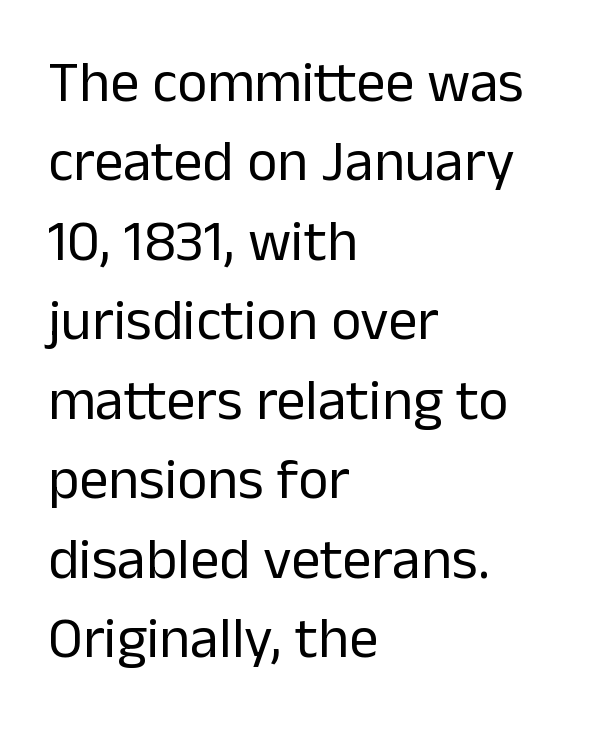
The image shows 58 px regular-weight sans-serif type, upright; set left-aligned, normal line spacing (1.37x), normal letter spacing, not underlined; low stroke contrast and a medium x-height.
